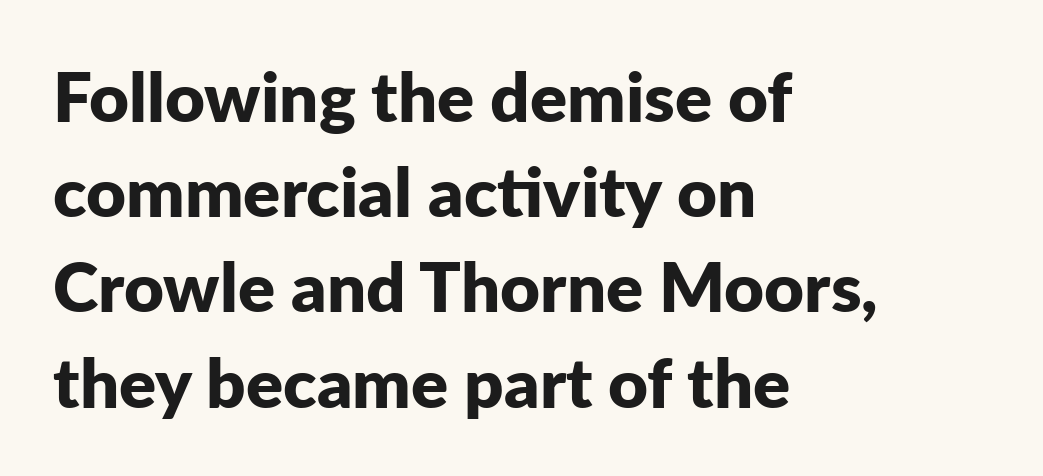
{"serif": "no", "italic": "no", "bold": "yes", "weight": "bold", "width": "normal", "stroke_contrast": "low", "x_height": "medium", "monospaced": "no", "underline": "no", "align": "left", "line_spacing": "normal", "line_spacing_ratio": 1.38, "letter_spacing": "normal", "letter_spacing_em": 0.0, "glyph_px": 69}
